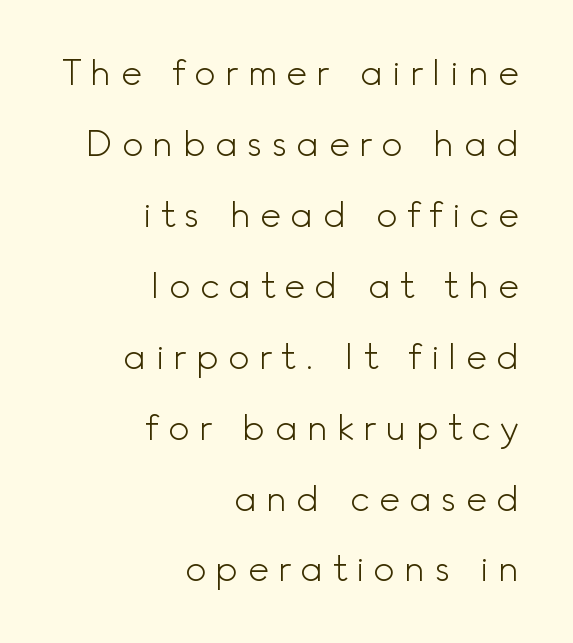
The setting favours the right margin, as signatures and pull-quotes sometimes do. The letters advance in unequal steps, a hallmark of proportional type. Vertically, the passage feels expansive, rows floating well apart. Is there any slant? The stems are plumb.
